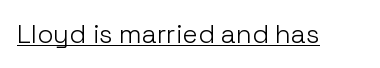
The image shows 26 px text type, upright; set normal letter spacing, underlined.
